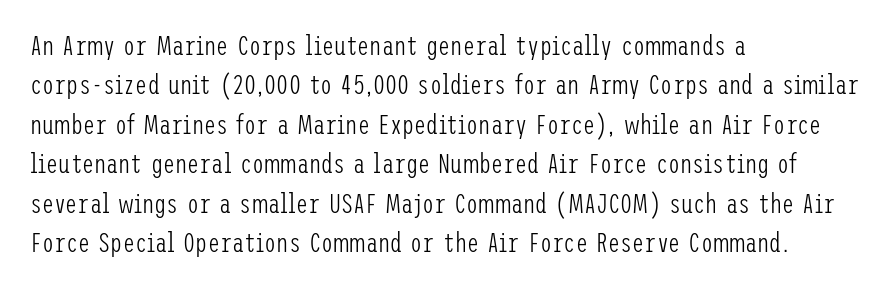
{"italic": "no", "bold": "no", "underline": "no", "align": "left", "line_spacing": "normal", "line_spacing_ratio": 1.46, "letter_spacing": "normal", "letter_spacing_em": 0.0, "glyph_px": 27}
